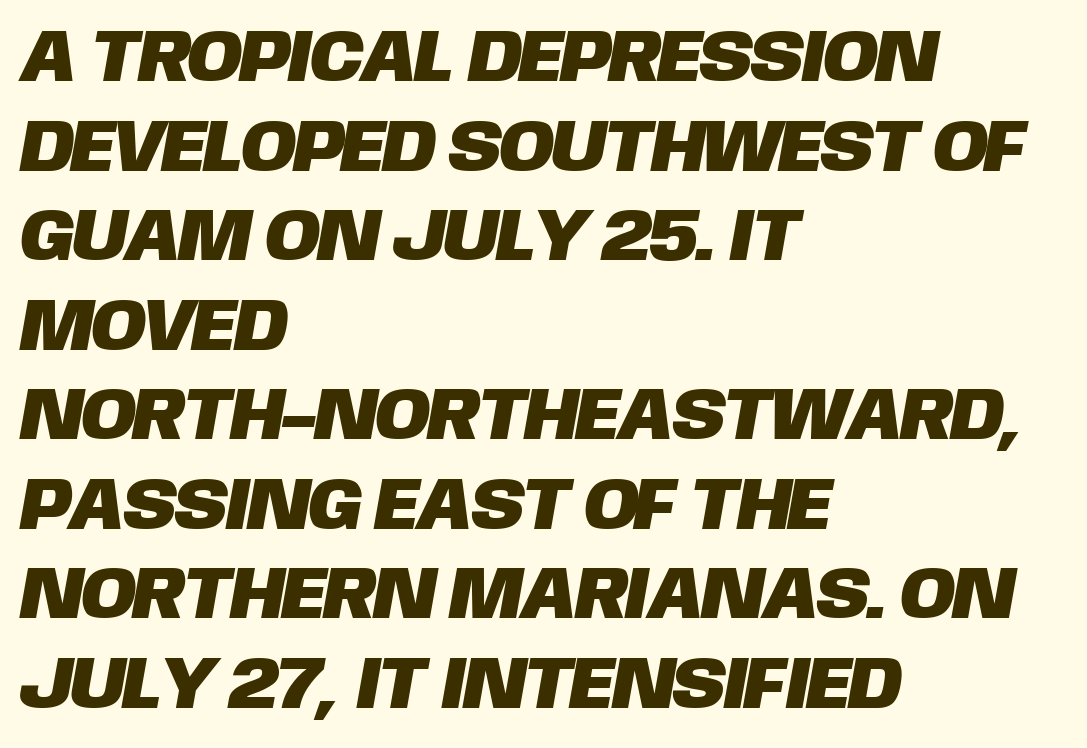
{"serif": "no", "width": "normal", "stroke_contrast": "low", "x_height": "large", "monospaced": "no", "underline": "no", "align": "left", "line_spacing_ratio": 1.21, "letter_spacing": "normal", "letter_spacing_em": 0.0, "glyph_px": 74}
